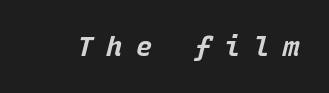
The line texture is sparse and dotted thanks to wide tracking. Descender tails drop into unmarked territory. Set as a true bold cut, around the 700 mark. Observe the lean: these are italic letterforms.
